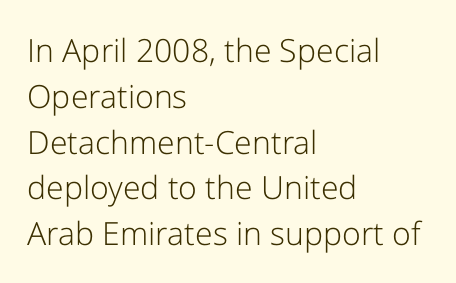
Standard letterfit; no display-style spreading of the glyphs. On a weight scale, this lands at 450 or below. The glyphs in this specimen are sans serif. Each letter keeps its own natural width here, so spacing adapts to shape. The glyphs are unaccompanied by any horizontal stroke below them.
